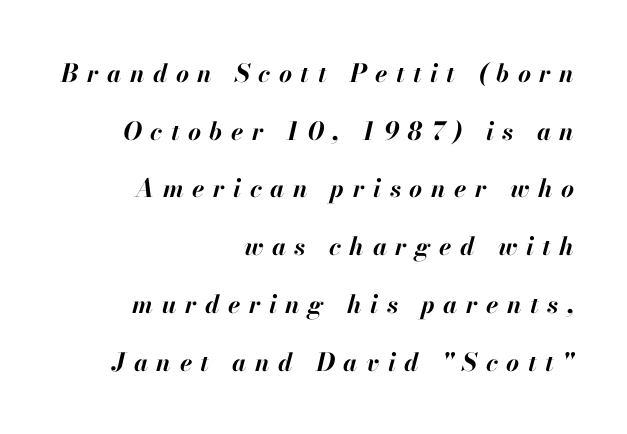
Only glyphs here, with clear space below each row. Rows of type keep a wide berth in the vertical direction. The rag falls on the left side of this text block. The specimen reads as italic at a glance. The tracking jumps out immediately: characters are airy and widely separated.
